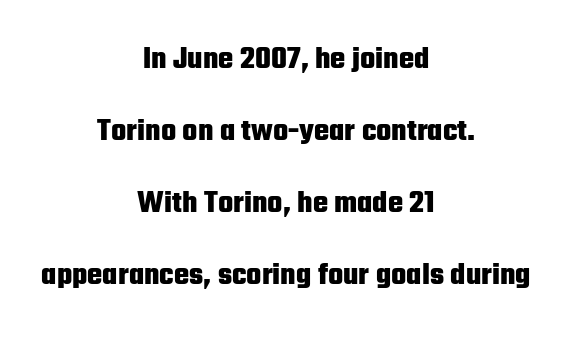
Is the block centered? Yes — each line is placed symmetrically about the middle. You can tell it's not italic because the verticals are truly vertical. Emphasis by weight is at full strength: bold. Underline: absent.
